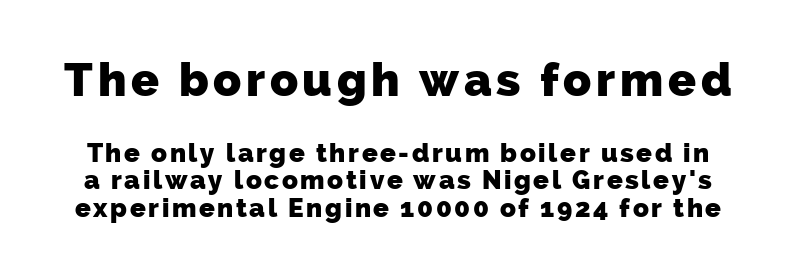
The image shows 46 px heavy sans-serif type; set tight line spacing (1.05x), not underlined; the first (top) block is 1.77x larger; low stroke contrast and a medium x-height.
